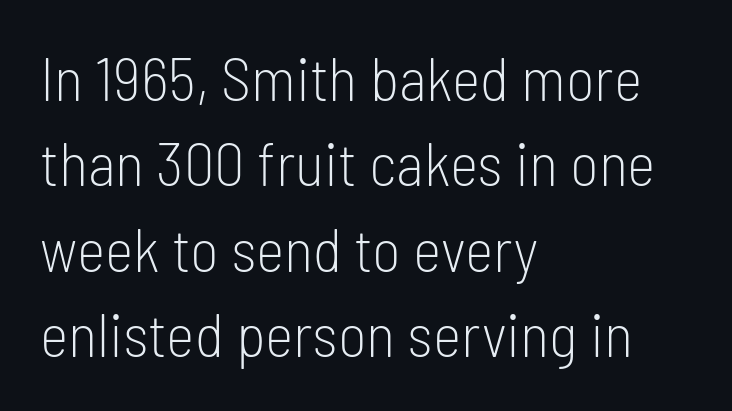
Q: Is the text bold? A: No.
Q: Is the text italic (slanted)? A: No, it is upright.
Q: Is the typeface a serif or a sans-serif typeface? A: Sans-serif.
Q: Is the text underlined? A: No.
Q: How is the paragraph aligned? A: Left-aligned.
Q: Is the spacing between letters normal or unusually wide? A: Normal.
Q: Is the spacing between lines tight, normal or loose? A: Normal.
Q: Width (condensed, normal, or wide)? A: Condensed.
Q: Stroke contrast? A: Low.
Q: x-height? A: Medium.
Q: Monospaced? A: No.
